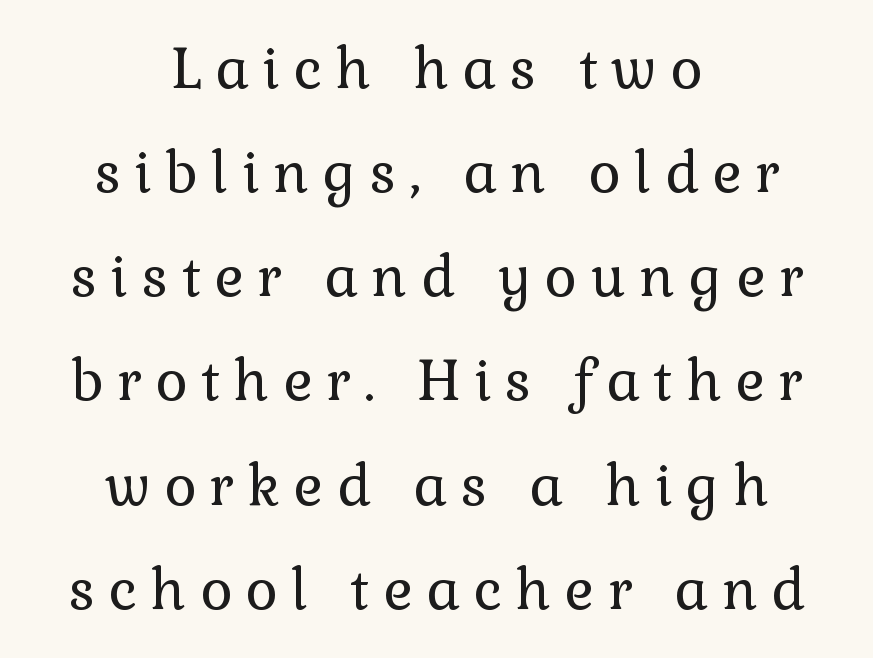
Q: Is the text bold? A: No.
Q: Is the text italic (slanted)? A: No, it is upright.
Q: Is the typeface a serif or a sans-serif typeface? A: Serif.
Q: Is the text underlined? A: No.
Q: How is the paragraph aligned? A: Centered.
Q: Is the spacing between letters normal or unusually wide? A: Unusually wide.
Q: Width (condensed, normal, or wide)? A: Normal.
Q: x-height? A: Medium.
Q: Monospaced? A: No.
